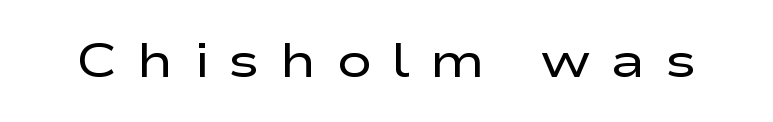
{"serif": "no", "italic": "no", "bold": "no", "weight": "regular", "width": "wide", "stroke_contrast": "low", "x_height": "medium", "monospaced": "no", "underline": "no", "letter_spacing": "wide", "letter_spacing_em": 0.4, "glyph_px": 48}
